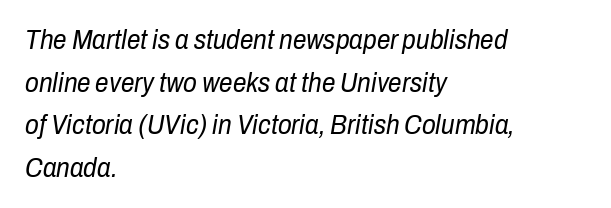
If you measured baseline to baseline, you'd find a middling distance. The specimen reads as italic at a glance. Is the stroke heavy? The answer is a plain regular-or-lighter. Does the copy run flush right? No — it runs flush left. Beneath every word, the page is bare.
